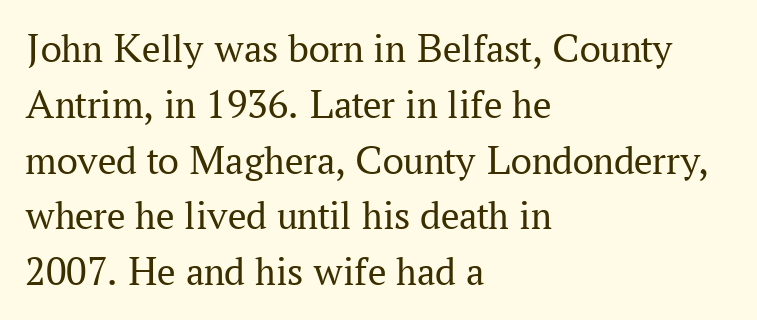
The setting favours the left margin, as ordinary paragraphs usually do. You could not count columns in this text — the font is proportionally spaced. Old-style or modern, the face here clearly has serifs. The baseline area is clear.
